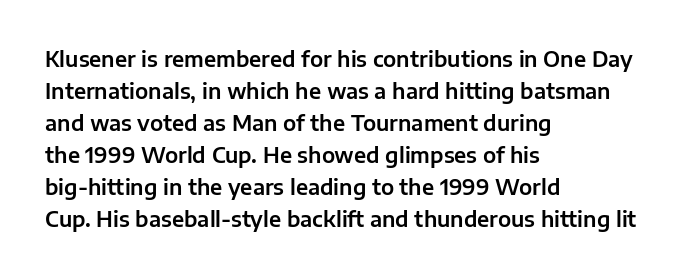
Spacing between characters is what you'd get straight out of the box. This sample is left-justified, so line endings fall wherever the words run out. Has an underline been added? It has not. Evenly set lines give the paragraph a standard silhouette. You can tell it's not italic because the verticals are truly vertical.
